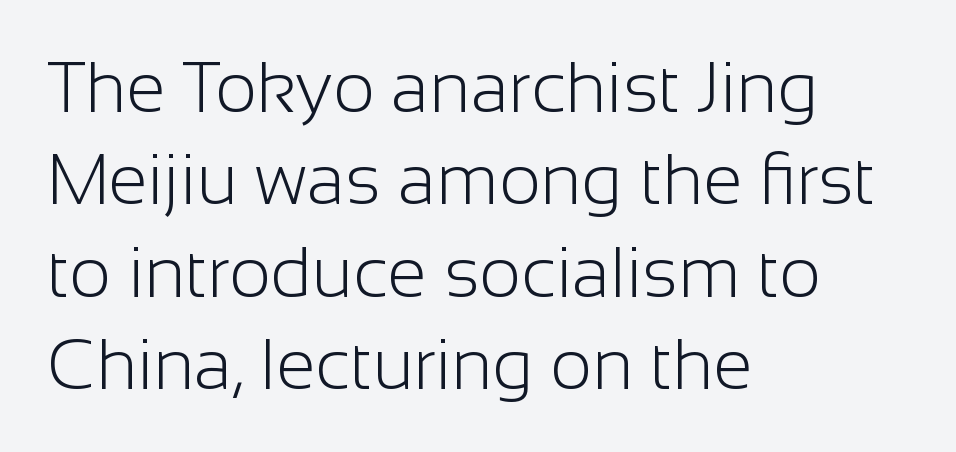
The space directly below the letters is spotless. The axis of the letterforms is exactly vertical. The lines sit at an ordinary, default distance from one another. The text block is weighted toward the left margin, trailing off unevenly rightward. The typeface has the unassuming heft of standard copy or less.
